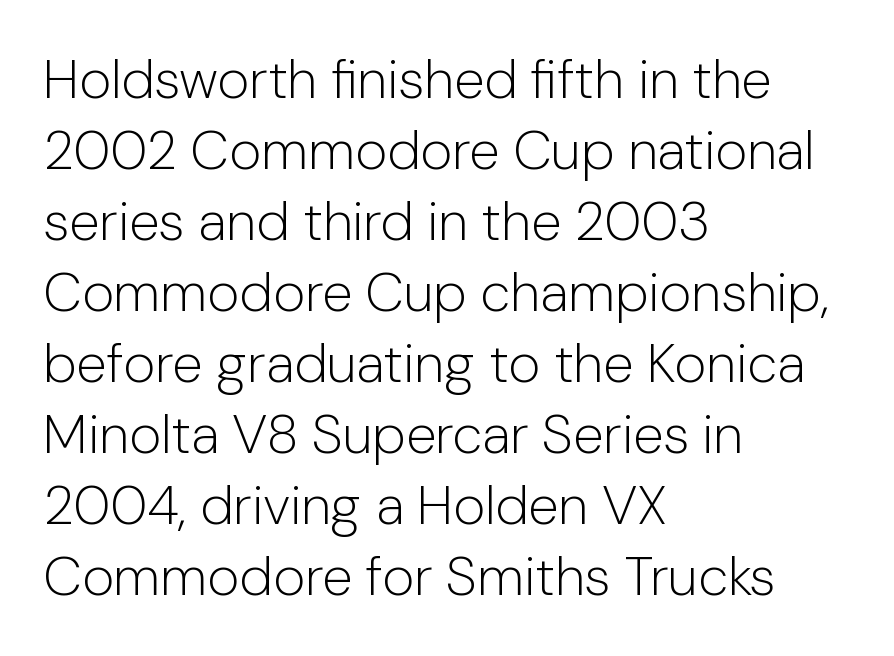
{"serif": "no", "italic": "no", "bold": "no", "weight": "light", "width": "normal", "stroke_contrast": "low", "x_height": "medium", "monospaced": "no", "underline": "no", "align": "left", "line_spacing": "normal", "line_spacing_ratio": 1.29, "letter_spacing": "normal", "letter_spacing_em": 0.0, "glyph_px": 55}
